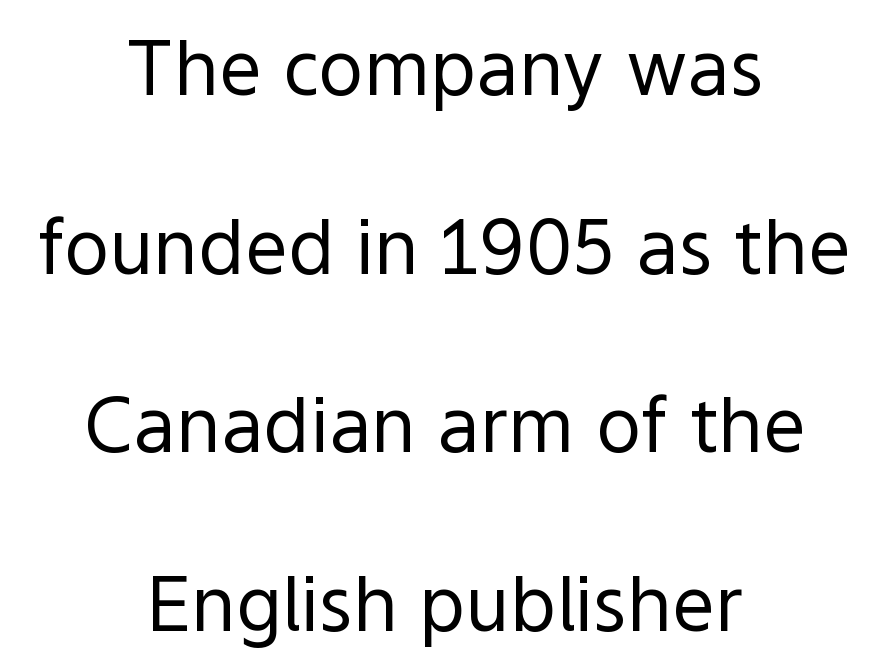
The characters are drawn with everyday or finer stroke widths. Every character sits straight up, as roman type does. Horizontal alignment here is central, giving a formal, balanced look. The space directly below the letters is spotless.
